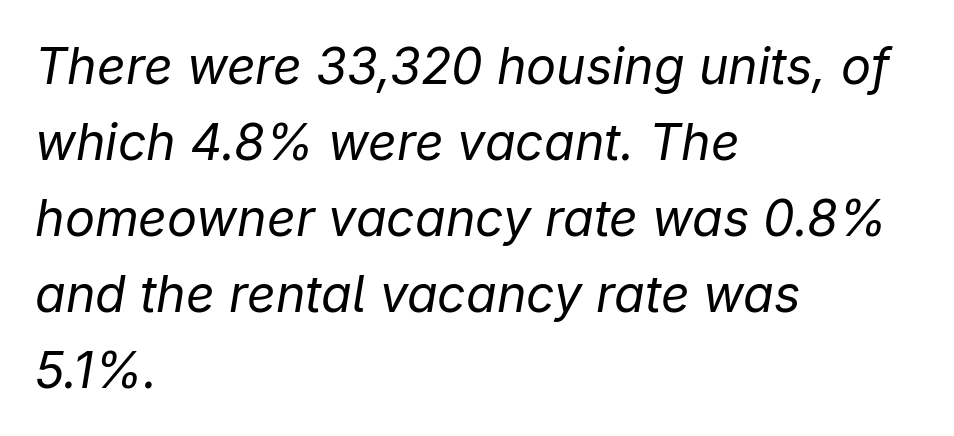
{"italic": "yes", "lean": "right", "slant_degrees": 9, "bold": "no", "weight": "regular", "width": "normal", "stroke_contrast": "low", "x_height": "medium", "monospaced": "no", "underline": "no", "align": "left", "line_spacing": "normal", "line_spacing_ratio": 1.52, "letter_spacing": "normal", "letter_spacing_em": 0.0, "glyph_px": 50}
